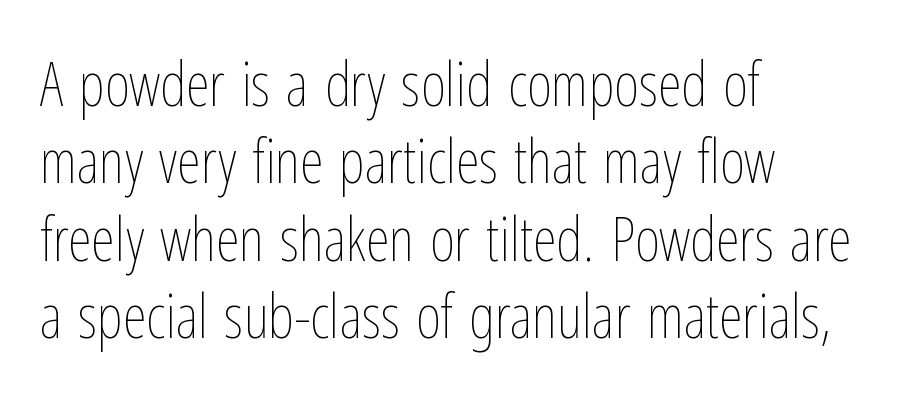
The rendering anchors every line to the left-hand side. The words here are not underlined. Is the stroke heavy? The answer is a plain regular-or-lighter. This sample uses plain, unmodified letter spacing. Is there any slant? The stems are plumb.
